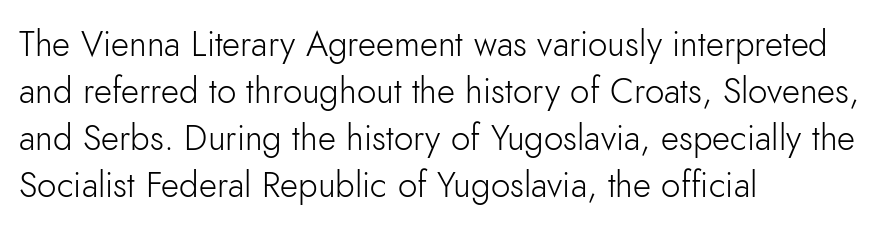
{"serif": "no", "italic": "no", "bold": "no", "weight": "light", "width": "normal", "stroke_contrast": "low", "x_height": "small", "monospaced": "no", "underline": "no", "align": "left", "line_spacing": "normal", "line_spacing_ratio": 1.34, "letter_spacing": "normal", "letter_spacing_em": 0.0, "glyph_px": 35}
